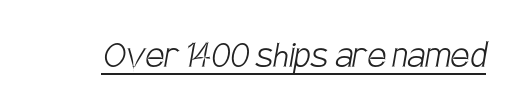
Q: Is the text bold? A: No.
Q: Is the typeface a serif or a sans-serif typeface? A: Sans-serif.
Q: Is the text underlined? A: Yes.
Q: Is the spacing between letters normal or unusually wide? A: Normal.
Q: Width (condensed, normal, or wide)? A: Condensed.
Q: Stroke contrast? A: Low.
Q: x-height? A: Large.
Q: Monospaced? A: No.
